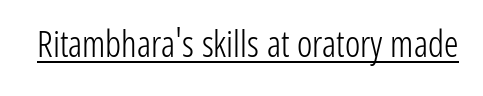
Q: Is the text bold? A: No.
Q: Is the text italic (slanted)? A: No, it is upright.
Q: Is the typeface a serif or a sans-serif typeface? A: Sans-serif.
Q: Is the text underlined? A: Yes.
Q: Is the spacing between letters normal or unusually wide? A: Normal.
Q: Width (condensed, normal, or wide)? A: Condensed.
Q: Stroke contrast? A: Low.
Q: x-height? A: Medium.
Q: Monospaced? A: No.
